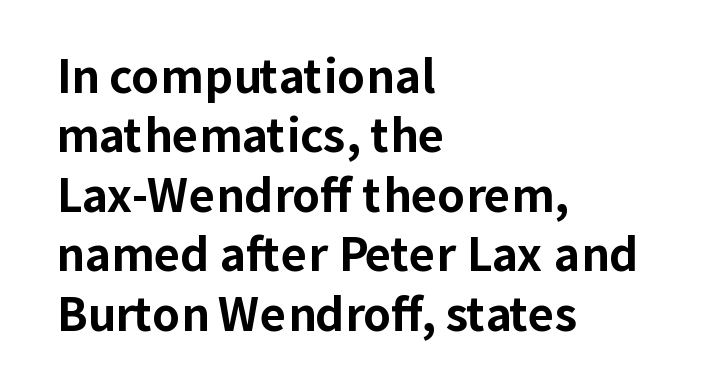
The baseline area is clear. The typesetting leans heavy: a genuine bold. Upright lettering throughout. Students, observe: this is what conventionally led text looks like.
